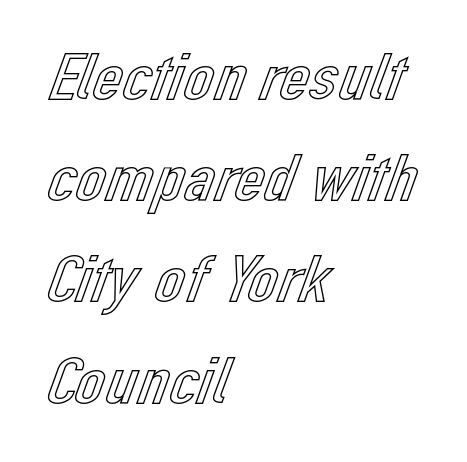
{"width": "normal", "x_height": "medium", "monospaced": "no", "underline": "no", "align": "left", "line_spacing": "normal", "line_spacing_ratio": 1.51, "letter_spacing": "normal", "letter_spacing_em": 0.0, "glyph_px": 67}
